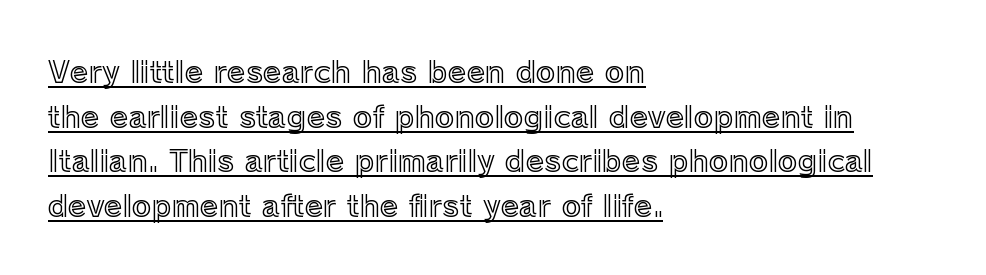
Q: Is the text italic (slanted)? A: No, it is upright.
Q: Is the text underlined? A: Yes.
Q: How is the paragraph aligned? A: Left-aligned.
Q: Is the spacing between letters normal or unusually wide? A: Normal.
Q: Is the spacing between lines tight, normal or loose? A: Normal.
Q: Width (condensed, normal, or wide)? A: Normal.
Q: x-height? A: Medium.
Q: Monospaced? A: No.
